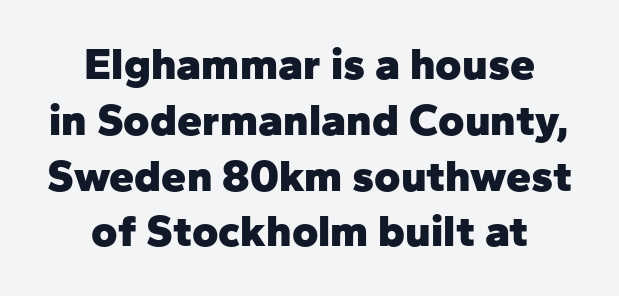
The image shows 45 px heavy sans-serif type, upright; set centered, line spacing 1.24x, normal letter spacing, not underlined; low stroke contrast and a medium x-height.
